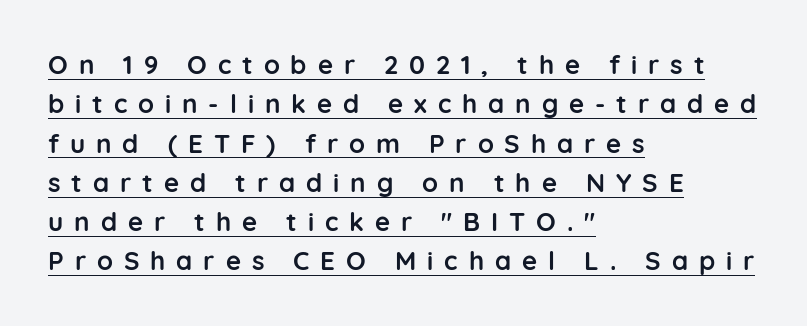
Upright lettering throughout. A typesetter would call this leading conventional body-copy spacing. The rendering anchors every line to the left-hand side. This sample uses expanded letter spacing, leaving extra air between glyphs. This sample carries an underscore along the baseline area. Students, this is bold: see how much ink each stroke carries.
